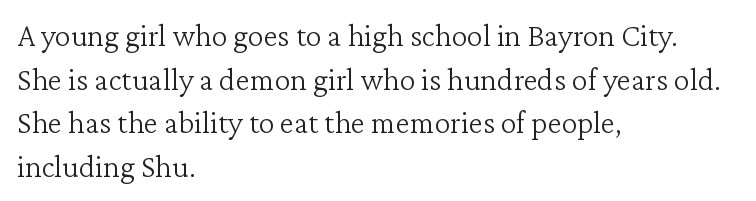
Regular leading. Note the varied advance widths — an 'i' is clearly narrower than an 'm'. Compared with a centered layout, this one pins lines to the left instead. Compared with typical body copy, the letter spacing here is the same. Descenders hang freely into open space.
